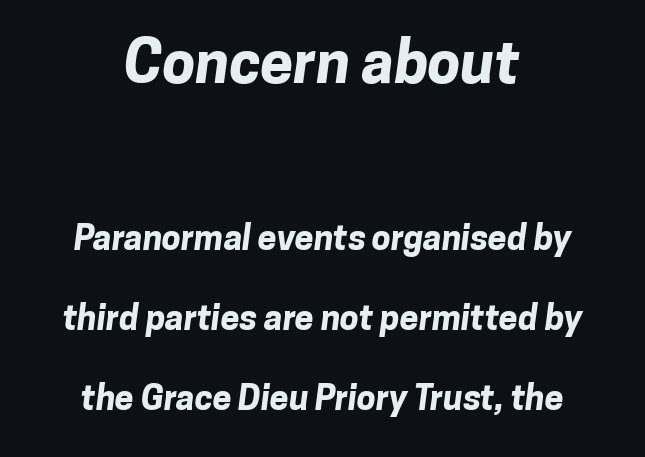
The image shows 59 px bold sans-serif type; set centered, loose line spacing (2.35x), normal letter spacing, not underlined; the first (top) block is 1.74x larger; low stroke contrast and a medium x-height.
